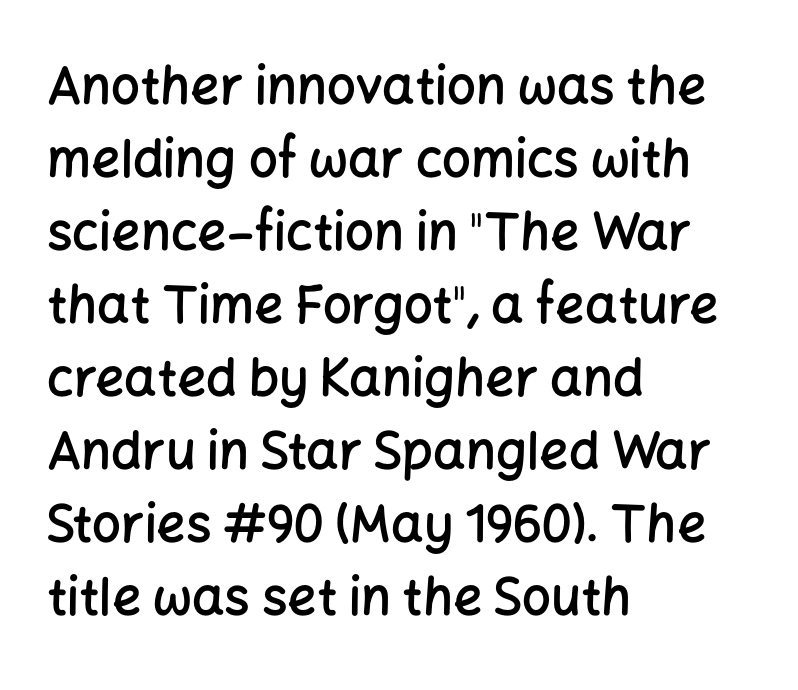
Q: Is the text bold? A: Semi-bold.
Q: Is the text italic (slanted)? A: No, it is upright.
Q: Is the typeface a serif or a sans-serif typeface? A: Sans-serif.
Q: Is the text underlined? A: No.
Q: How is the paragraph aligned? A: Left-aligned.
Q: Is the spacing between letters normal or unusually wide? A: Normal.
Q: Is the spacing between lines tight, normal or loose? A: Normal.
Q: Width (condensed, normal, or wide)? A: Normal.
Q: Stroke contrast? A: Low.
Q: x-height? A: Medium.
Q: Monospaced? A: No.
